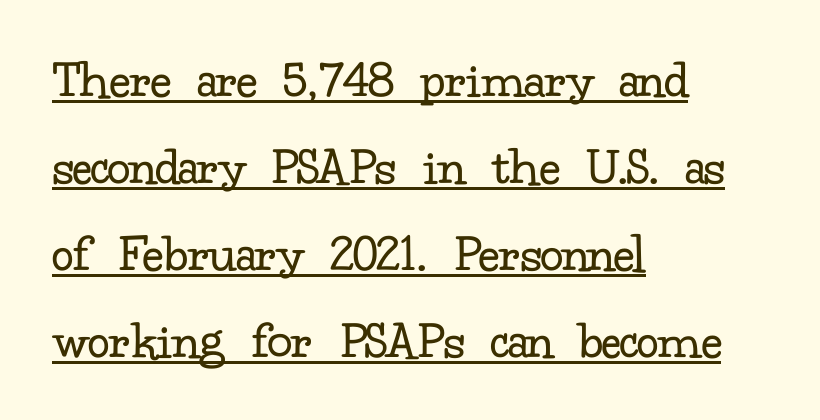
Q: Is the text bold? A: No.
Q: Is the text italic (slanted)? A: No, it is upright.
Q: Is the typeface a serif or a sans-serif typeface? A: Serif.
Q: Is the text underlined? A: Yes.
Q: How is the paragraph aligned? A: Left-aligned.
Q: Is the spacing between letters normal or unusually wide? A: Normal.
Q: Is the spacing between lines tight, normal or loose? A: Normal.
Q: Width (condensed, normal, or wide)? A: Normal.
Q: Stroke contrast? A: Low.
Q: x-height? A: Small.
Q: Monospaced? A: No.
